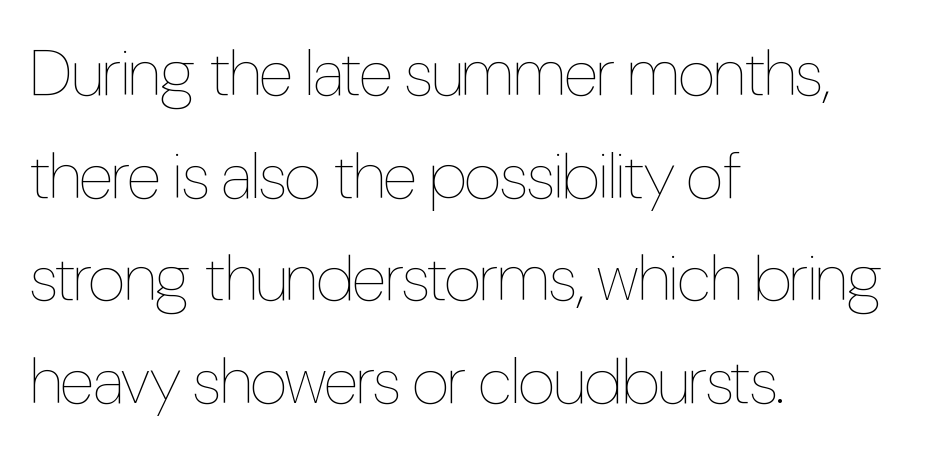
{"italic": "no", "bold": "no", "weight": "thin", "width": "condensed", "stroke_contrast": "low", "x_height": "medium", "monospaced": "no", "underline": "no", "align": "left", "line_spacing": "normal", "line_spacing_ratio": 1.58, "letter_spacing": "normal", "letter_spacing_em": 0.0, "glyph_px": 65}
